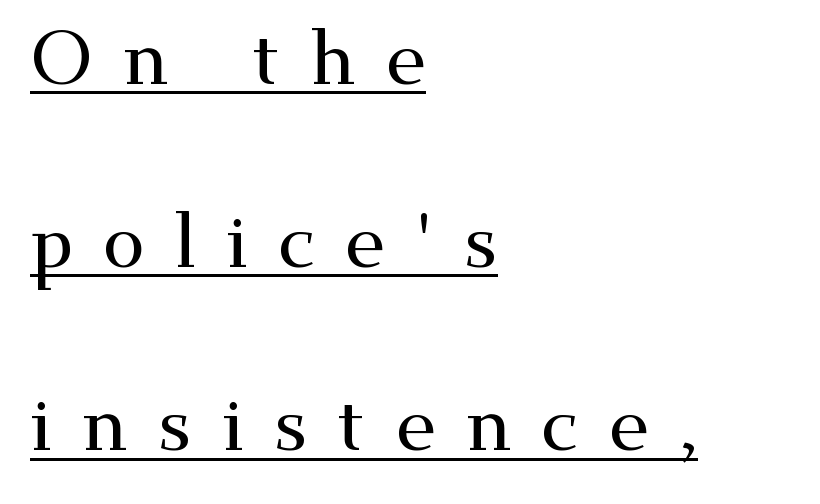
{"serif": "yes", "italic": "no", "width": "wide", "stroke_contrast": "medium", "x_height": "small", "monospaced": "no", "underline": "yes", "align": "left", "line_spacing": "loose", "line_spacing_ratio": 2.41, "letter_spacing": "wide", "letter_spacing_em": 0.39, "glyph_px": 76}
